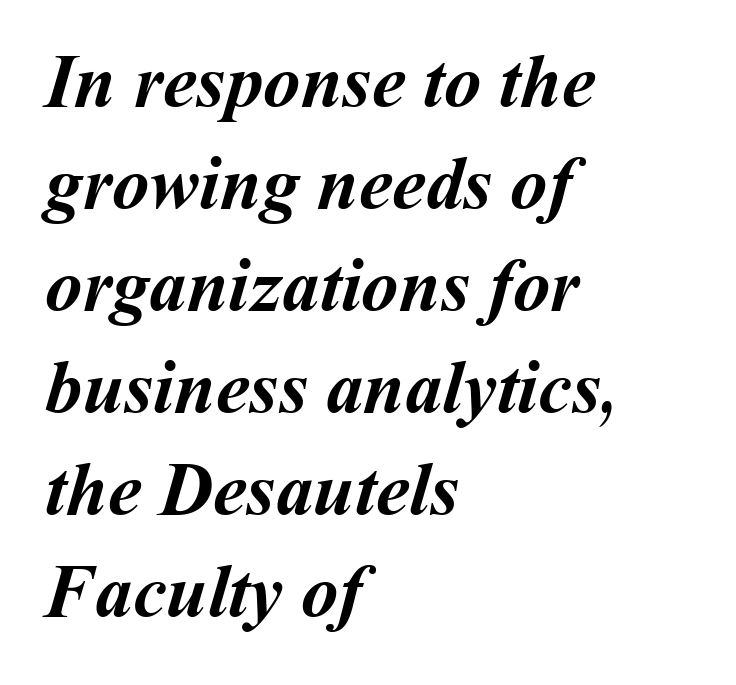
There is no visible air inserted between adjacent glyphs. Summary of vertical rhythm: regular, with standard interline spacing. Strokes here are thick enough to call this a true bold. Type without underlining. The face used here is proportionally spaced, like ordinary book or web type. The compositor pushed each line to the left boundary.
